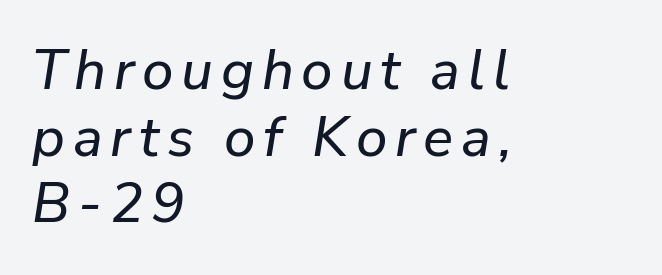
{"italic": "yes", "lean": "right", "slant_degrees": 9, "width": "normal", "stroke_contrast": "low", "x_height": "medium", "monospaced": "no", "underline": "no", "align": "left", "line_spacing_ratio": 1.19, "glyph_px": 56}
